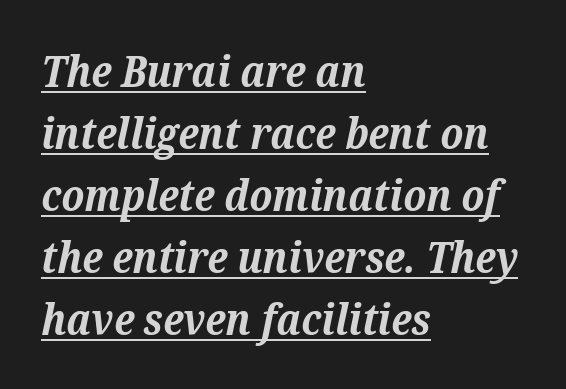
Q: Is the text bold? A: Yes.
Q: Is the text italic (slanted)? A: Yes, it leans right by about 12 degrees.
Q: Is the typeface a serif or a sans-serif typeface? A: Serif.
Q: Is the text underlined? A: Yes.
Q: How is the paragraph aligned? A: Left-aligned.
Q: Is the spacing between letters normal or unusually wide? A: Normal.
Q: Is the spacing between lines tight, normal or loose? A: Normal.
Q: Width (condensed, normal, or wide)? A: Normal.
Q: Stroke contrast? A: Medium.
Q: x-height? A: Medium.
Q: Monospaced? A: No.
